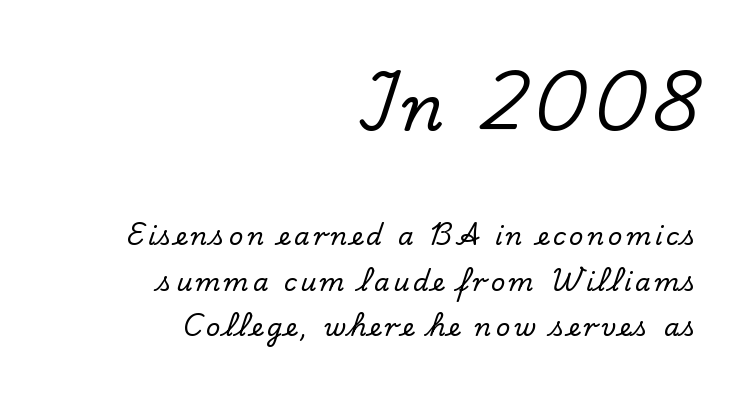
This sample has the flowing, uneven cadence of proportional lettering. The font family rendered here belongs to the serif group. Bare-footed words on every line. A student would notice the top passage is typeset larger than what follows.
